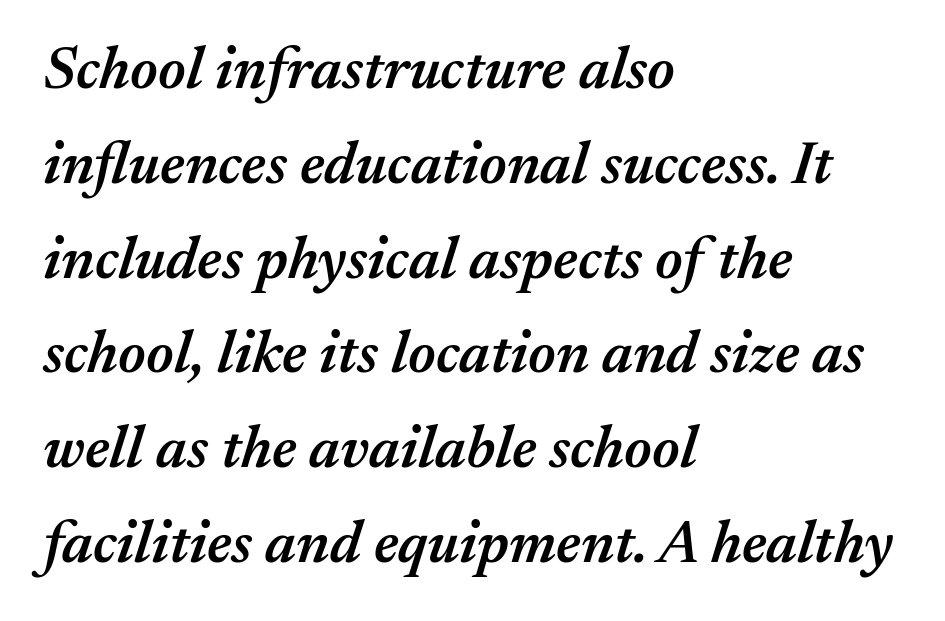
The image shows 60 px semibold type, italic (leaning right); set left-aligned, normal line spacing (1.58x), normal letter spacing, not underlined; medium stroke contrast and a medium x-height.
